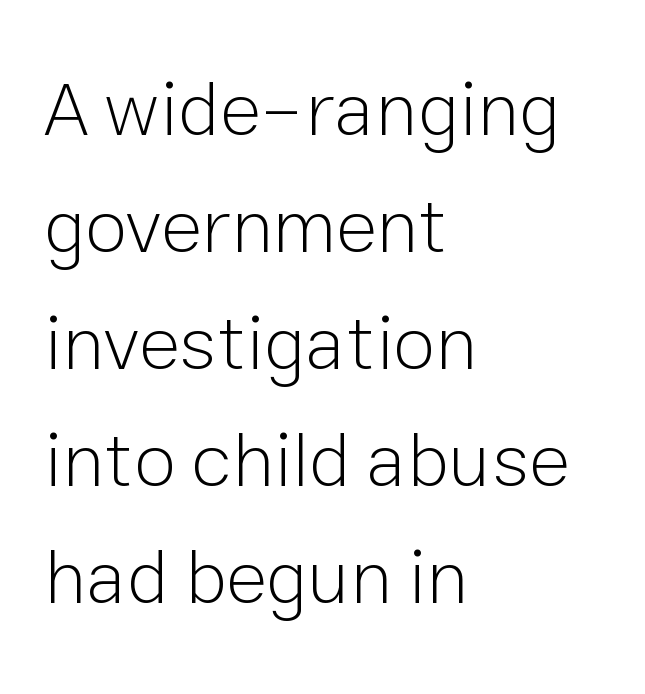
Is there any slant? The stems are plumb. Weight class: somewhere from thin through regular. These lines are rendered in a variable-pitch font. The tracking reads as untouched default to a designer's eye. The paragraph has a hard left edge and a soft right edge.
